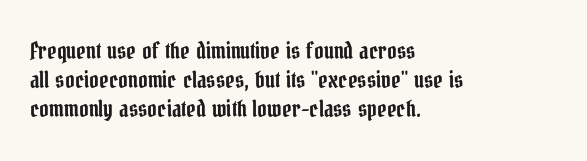
Posture: straight, roman, zero tilt. The passage shown is not underscored anywhere. The rendering anchors every line to the left-hand side. The gaps between neighbouring characters are ordinary and unremarkable.
